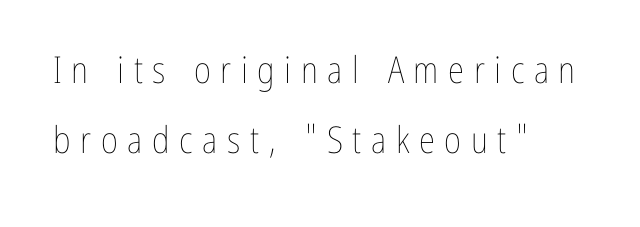
{"italic": "no", "bold": "no", "weight": "thin", "width": "condensed", "stroke_contrast": "low", "x_height": "medium", "monospaced": "no", "underline": "no", "align": "left", "line_spacing": "loose", "line_spacing_ratio": 1.9, "letter_spacing": "wide", "letter_spacing_em": 0.26, "glyph_px": 37}
